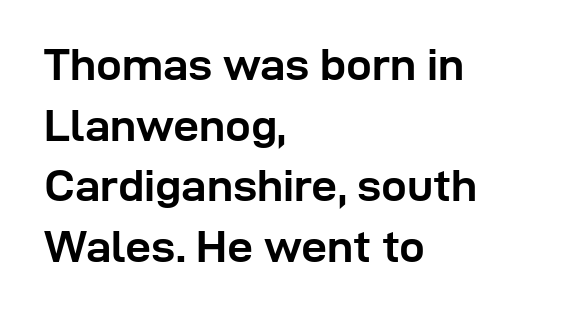
{"serif": "no", "italic": "no", "bold": "yes", "weight": "semibold", "width": "normal", "stroke_contrast": "low", "x_height": "medium", "monospaced": "no", "underline": "no", "align": "left", "line_spacing": "normal", "line_spacing_ratio": 1.32, "letter_spacing": "normal", "letter_spacing_em": 0.0, "glyph_px": 46}
